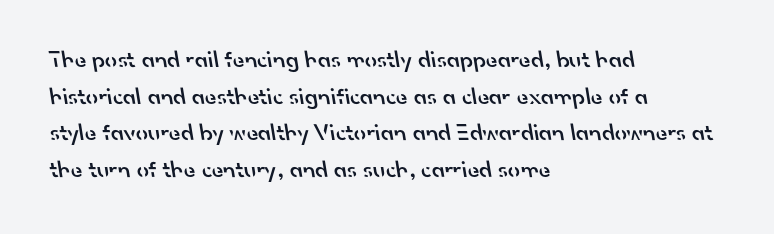
Nobody drew a line under any word here. The strokes are fattened partway — semibold, not bold. This sample keeps an unexceptional amount of space between lines. All the whitespace from short lines collects on the right.
